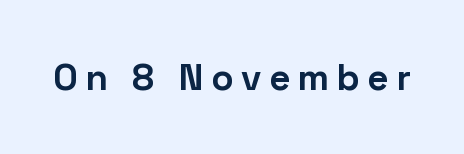
Q: Is the text bold? A: Yes.
Q: Is the text italic (slanted)? A: No, it is upright.
Q: Is the typeface a serif or a sans-serif typeface? A: Sans-serif.
Q: Is the text underlined? A: No.
Q: Is the spacing between letters normal or unusually wide? A: Unusually wide.
Q: Width (condensed, normal, or wide)? A: Normal.
Q: Stroke contrast? A: Low.
Q: x-height? A: Medium.
Q: Monospaced? A: No.
